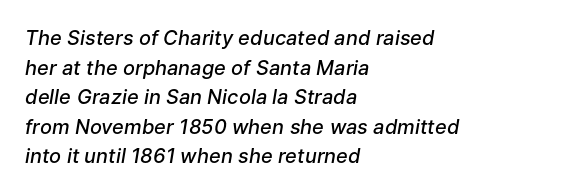
Underlining? Definitely not there. Does the lettering tilt? It does — this is italic. The line-height multiplier appears to be the usual default. Heft: intermediate — a semibold. Does extra space separate the letters? No, they use regular spacing. These lines stack with their left ends in a neat column.
